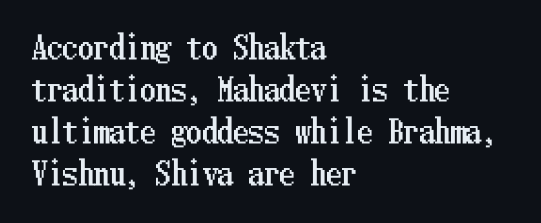
Q: Is the text italic (slanted)? A: No, it is upright.
Q: Is the text underlined? A: No.
Q: How is the paragraph aligned? A: Left-aligned.
Q: Is the spacing between letters normal or unusually wide? A: Normal.
Q: Is the spacing between lines tight, normal or loose? A: Normal.
Q: Width (condensed, normal, or wide)? A: Condensed.
Q: Stroke contrast? A: Low.
Q: x-height? A: Medium.
